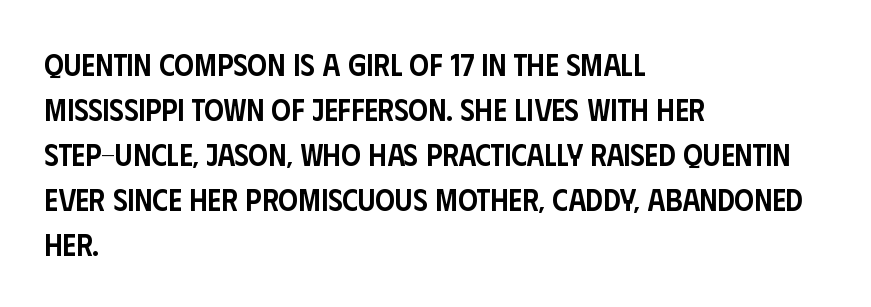
The image shows 31 px semibold, condensed sans-serif type, upright; set left-aligned, normal line spacing (1.45x), normal letter spacing, not underlined; low stroke contrast and a large x-height.
